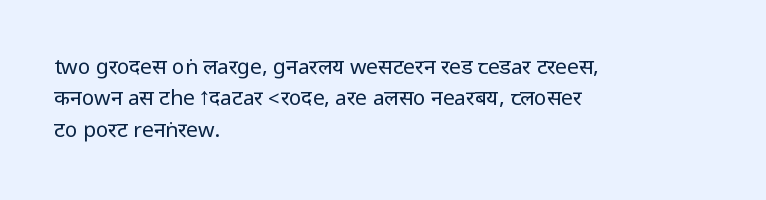
Q: Is the text bold? A: No.
Q: Is the text italic (slanted)? A: No, it is upright.
Q: Is the text underlined? A: No.
Q: How is the paragraph aligned? A: Left-aligned.
Q: Is the spacing between letters normal or unusually wide? A: Normal.
Q: Is the spacing between lines tight, normal or loose? A: Normal.
